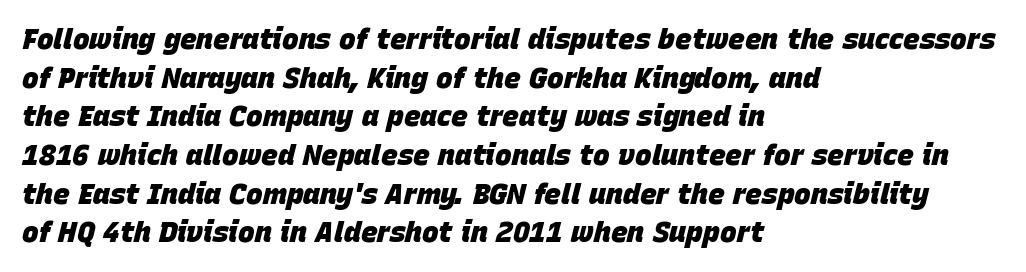
{"italic": "yes", "lean": "right", "slant_degrees": 15, "bold": "yes", "weight": "heavy", "width": "normal", "stroke_contrast": "low", "x_height": "large", "monospaced": "no", "underline": "no", "align": "left", "line_spacing": "normal", "line_spacing_ratio": 1.38, "letter_spacing": "normal", "letter_spacing_em": 0.0, "glyph_px": 28}
